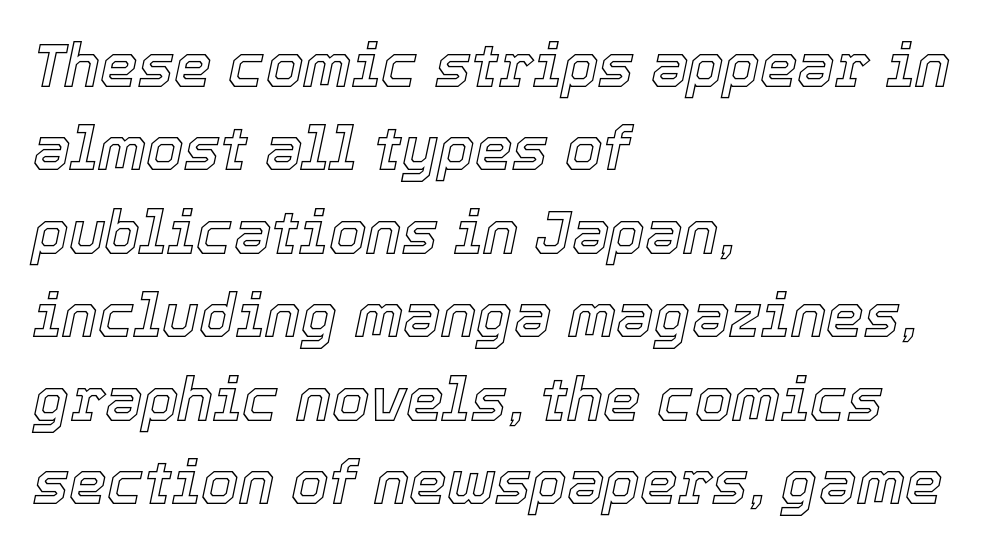
The image shows 60 px text type, italic (leaning right); set left-aligned, normal line spacing (1.39x), normal letter spacing, not underlined; a medium x-height.
